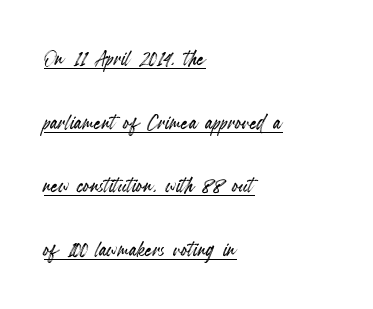
Q: Is the text italic (slanted)? A: Yes.
Q: Is the text underlined? A: Yes.
Q: How is the paragraph aligned? A: Left-aligned.
Q: Is the spacing between letters normal or unusually wide? A: Normal.
Q: Is the spacing between lines tight, normal or loose? A: Loose.
Q: Width (condensed, normal, or wide)? A: Condensed.
Q: x-height? A: Small.
Q: Monospaced? A: No.
